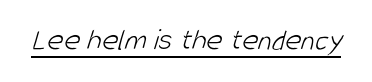
Underlined type. The passage shown is typed in a proportional face where columns would drift. Stroke thickness stays within the range of a standard reading face or lighter. These lines keep a tight, regular rhythm from letter to letter.
